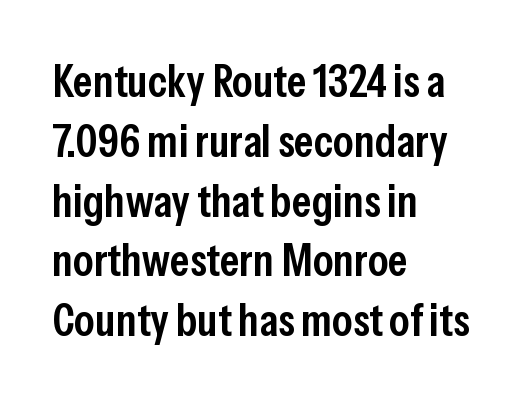
Q: Is the text bold? A: Semi-bold.
Q: Is the text italic (slanted)? A: No, it is upright.
Q: Is the typeface a serif or a sans-serif typeface? A: Sans-serif.
Q: Is the text underlined? A: No.
Q: How is the paragraph aligned? A: Left-aligned.
Q: Is the spacing between letters normal or unusually wide? A: Normal.
Q: Is the spacing between lines tight, normal or loose? A: Normal.
Q: Width (condensed, normal, or wide)? A: Condensed.
Q: Stroke contrast? A: Low.
Q: x-height? A: Medium.
Q: Monospaced? A: No.
